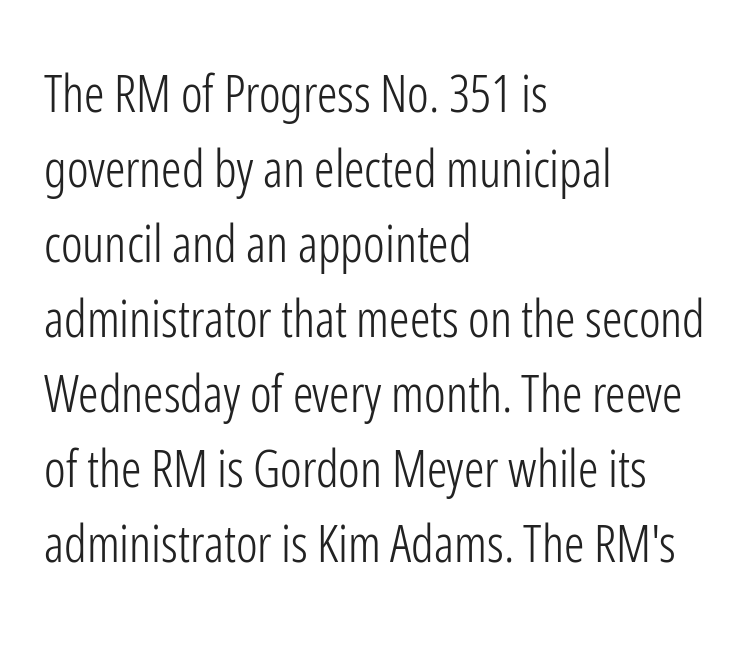
{"serif": "no", "italic": "no", "bold": "no", "weight": "light", "width": "condensed", "stroke_contrast": "low", "x_height": "medium", "monospaced": "no", "underline": "no", "align": "left", "line_spacing": "normal", "line_spacing_ratio": 1.47, "letter_spacing": "normal", "letter_spacing_em": 0.0, "glyph_px": 51}
